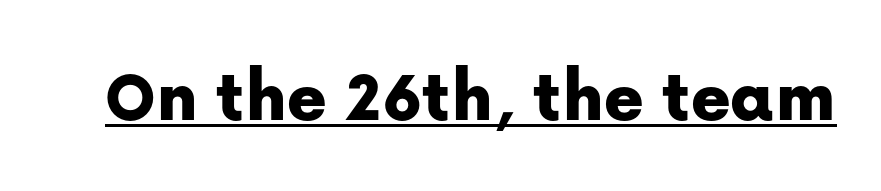
Q: Is the text italic (slanted)? A: No, it is upright.
Q: Is the typeface a serif or a sans-serif typeface? A: Sans-serif.
Q: Is the text underlined? A: Yes.
Q: Is the spacing between letters normal or unusually wide? A: Normal.
Q: Width (condensed, normal, or wide)? A: Normal.
Q: Stroke contrast? A: Low.
Q: x-height? A: Medium.
Q: Monospaced? A: No.
